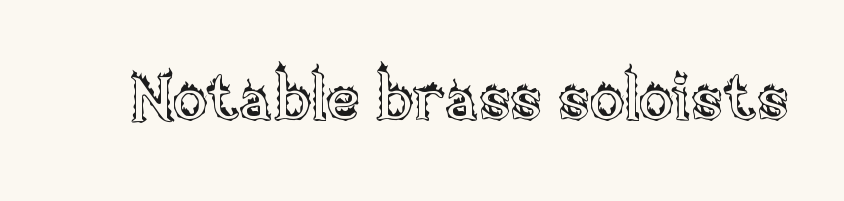
The image shows 65 px text type, upright; set normal letter spacing, not underlined; a large x-height.
